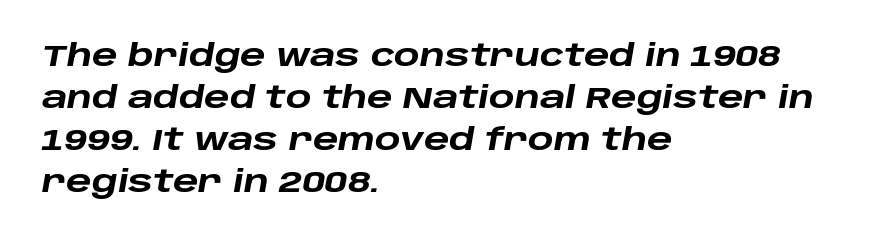
{"italic": "yes", "lean": "right", "slant_degrees": 10, "bold": "yes", "weight": "heavy", "width": "wide", "stroke_contrast": "low", "x_height": "large", "monospaced": "no", "underline": "no", "align": "left", "line_spacing": "normal", "line_spacing_ratio": 1.4, "letter_spacing": "normal", "letter_spacing_em": 0.0, "glyph_px": 30}
